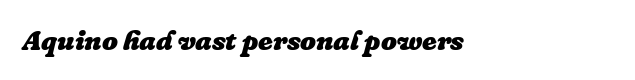
Note the varied advance widths — an 'i' is clearly narrower than an 'm'. Its strokes are broad and dark, the hallmark of bold type. Observe the lean: these are italic letterforms. Reading down the block, your eye returns to a fixed left position each line. Underline: absent. Is the letter spacing exaggerated? No — it looks like the ordinary default.
